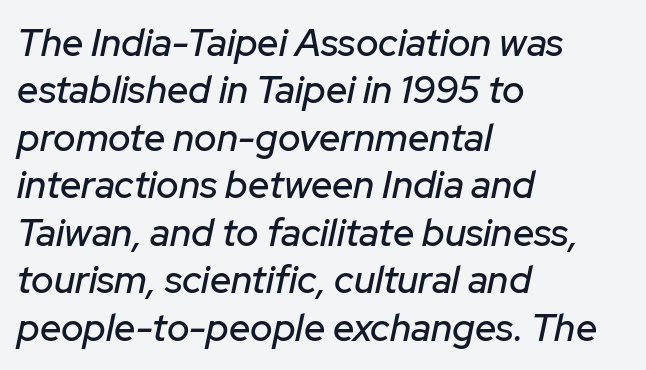
The image shows 38 px text type, italic (leaning right); set left-aligned, normal line spacing (1.25x), normal letter spacing, not underlined; low stroke contrast and a medium x-height.
